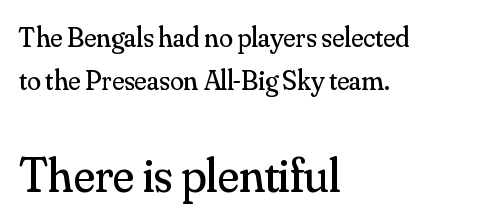
The letters stand upright; this is a roman face. How are the letters spaced? Ordinarily, with no added tracking. The rendering uses natural spacing where letterforms have individual widths. Horizontal alignment here is leftward, the default for most running prose. The specimen omits any rule beneath the text block's lines. The vertical gap from one line to the next is medium.
